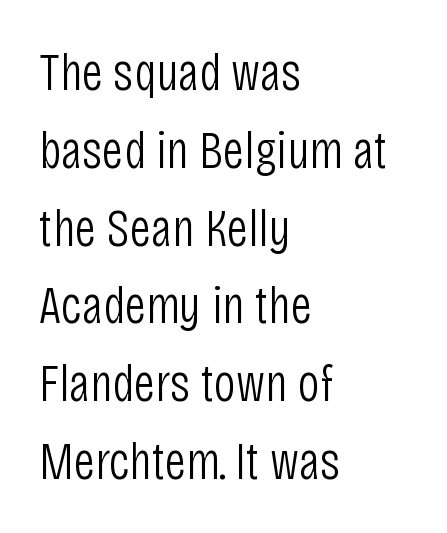
Q: Is the text bold? A: No.
Q: Is the text italic (slanted)? A: No, it is upright.
Q: Is the typeface a serif or a sans-serif typeface? A: Sans-serif.
Q: Is the text underlined? A: No.
Q: How is the paragraph aligned? A: Left-aligned.
Q: Is the spacing between letters normal or unusually wide? A: Normal.
Q: Is the spacing between lines tight, normal or loose? A: Normal.
Q: Width (condensed, normal, or wide)? A: Condensed.
Q: Stroke contrast? A: Low.
Q: x-height? A: Large.
Q: Monospaced? A: No.
